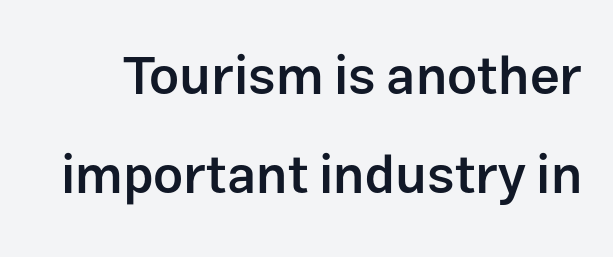
Does extra space separate the letters? No, they use regular spacing. Each glyph is drawn with semibold strokes, heavier than normal yet not fully bold. Rendered with straight, roman letterforms. The glyphs in this specimen are sans serif. This sample has the flowing, uneven cadence of proportional lettering.
